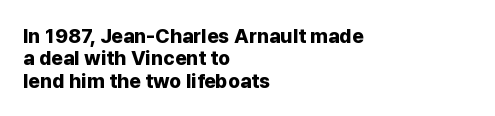
The image shows 20 px bold type, upright; set left-aligned, tight line spacing (1.12x), normal letter spacing, not underlined.
